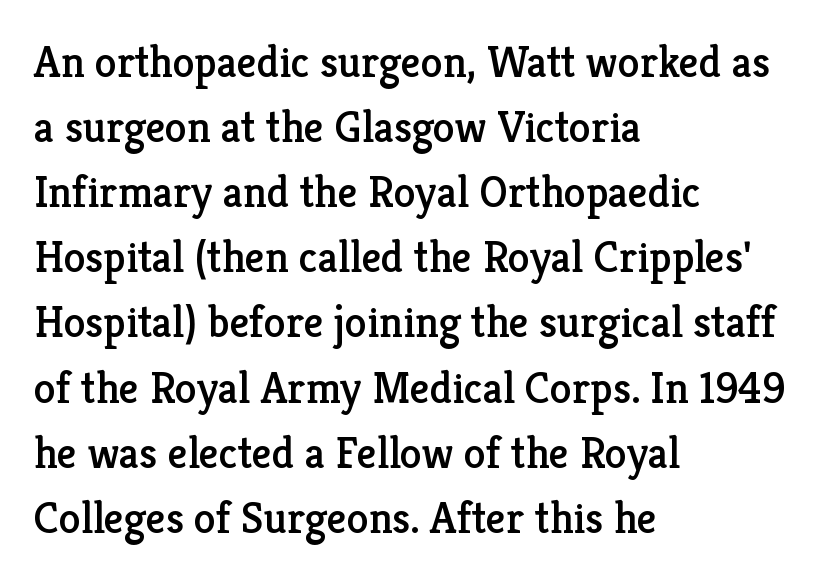
This is serif lettering, the kind often seen in printed books. Posture: upright roman. Look at the tracking — it's just the regular setting, nothing added. Varying glyph widths throughout — classic text-font behaviour. The space directly below the letters is spotless. Notice how descenders clear the ascenders below comfortably — that's standard leading.
